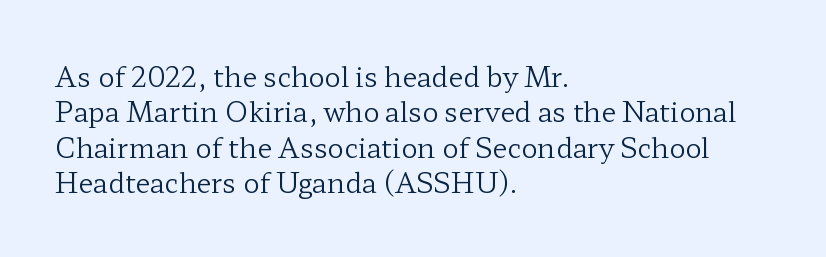
Line beginnings align vertically; line endings do not. The typography opts for an upright posture over an oblique one. Baseline-to-baseline distance is the conventional proportion of letter height. The characters are drawn with everyday or finer stroke widths. Here the glyphs are tracked normally, forming tight word shapes.
